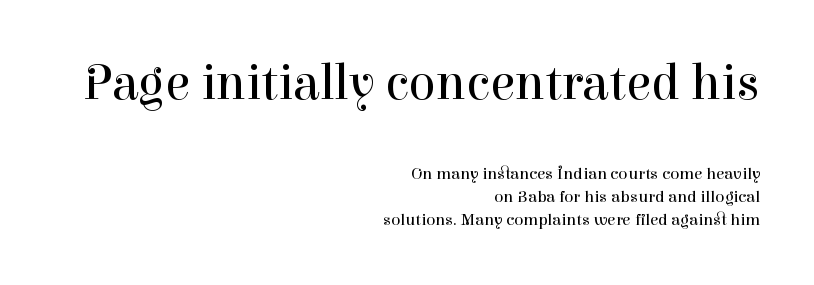
The vertical gap from one line to the next is medium. The font is comparable to plain body text, perhaps lighter. Each letter keeps its own natural width here, so spacing adapts to shape. These lines keep a tight, regular rhythm from letter to letter.
